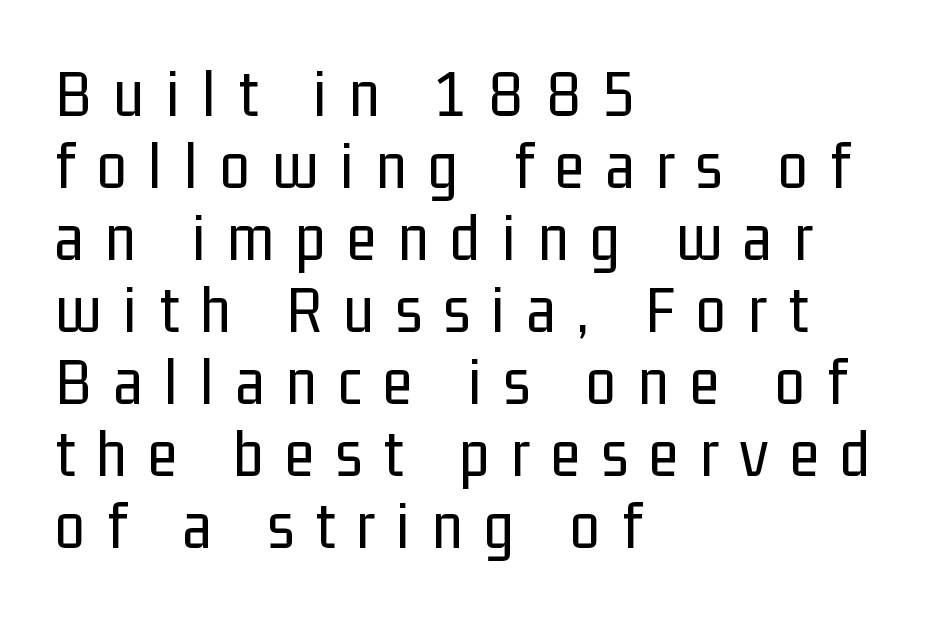
{"serif": "no", "italic": "no", "bold": "no", "weight": "regular", "width": "condensed", "stroke_contrast": "low", "x_height": "medium", "monospaced": "no", "underline": "no", "align": "left", "line_spacing": "tight", "line_spacing_ratio": 1.06, "letter_spacing": "wide", "letter_spacing_em": 0.32, "glyph_px": 68}
